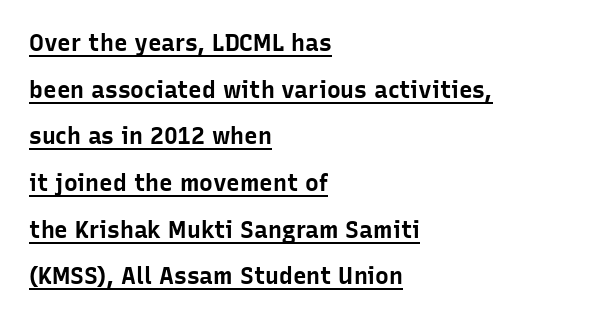
Q: Is the text bold? A: Yes.
Q: Is the text italic (slanted)? A: No, it is upright.
Q: Is the text underlined? A: Yes.
Q: How is the paragraph aligned? A: Left-aligned.
Q: Is the spacing between letters normal or unusually wide? A: Normal.
Q: Is the spacing between lines tight, normal or loose? A: Loose.
